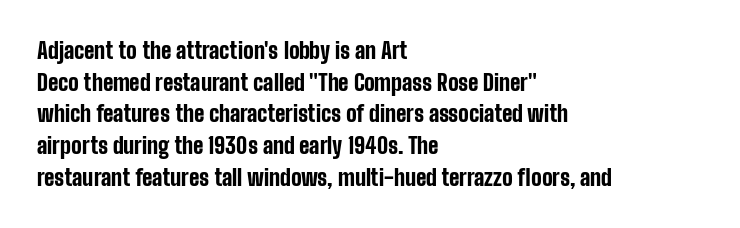
The image shows 22 px bold type, upright; set left-aligned, normal line spacing (1.44x), normal letter spacing, not underlined.
